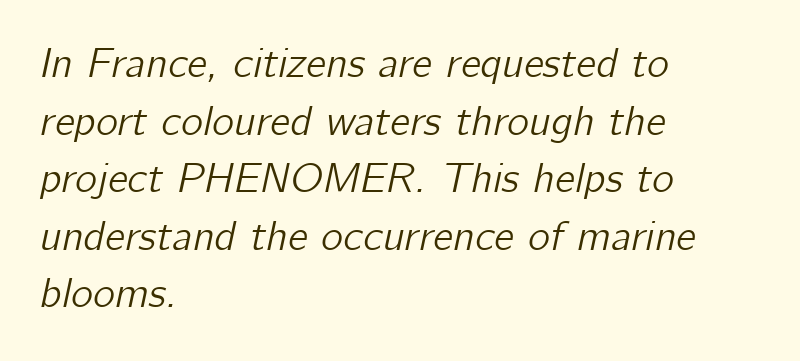
Q: Is the text italic (slanted)? A: Yes, it leans right by about 12 degrees.
Q: Is the text underlined? A: No.
Q: How is the paragraph aligned? A: Left-aligned.
Q: Is the spacing between letters normal or unusually wide? A: Normal.
Q: Is the spacing between lines tight, normal or loose? A: Normal.
Q: Width (condensed, normal, or wide)? A: Normal.
Q: Stroke contrast? A: Low.
Q: x-height? A: Medium.
Q: Monospaced? A: No.
